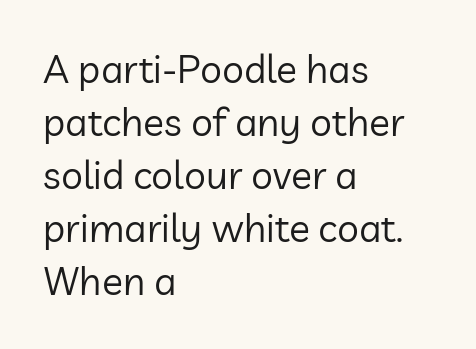
{"serif": "no", "italic": "no", "bold": "no", "weight": "regular", "width": "normal", "stroke_contrast": "low", "x_height": "medium", "monospaced": "no", "underline": "no", "align": "left", "line_spacing": "normal", "line_spacing_ratio": 1.36, "letter_spacing": "normal", "letter_spacing_em": 0.0, "glyph_px": 39}
